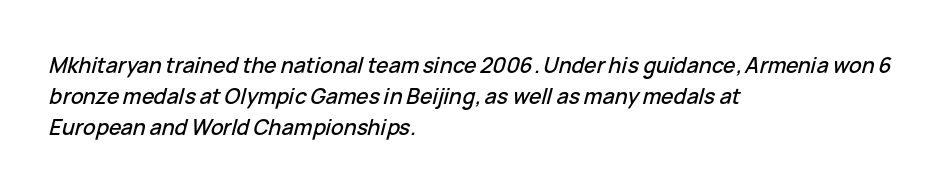
{"italic": "yes", "lean": "right", "slant_degrees": 15, "underline": "no", "align": "left", "line_spacing": "normal", "line_spacing_ratio": 1.48, "letter_spacing": "normal", "letter_spacing_em": 0.0, "glyph_px": 21}
